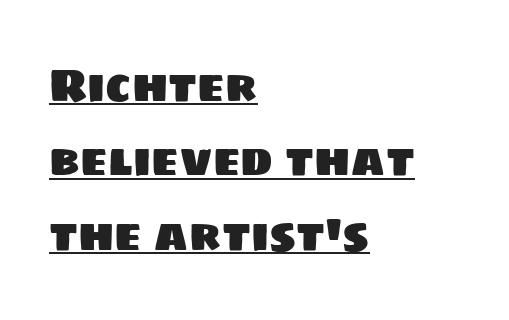
Q: Is the typeface a serif or a sans-serif typeface? A: Sans-serif.
Q: Is the text underlined? A: Yes.
Q: How is the paragraph aligned? A: Left-aligned.
Q: Is the spacing between letters normal or unusually wide? A: Normal.
Q: Is the spacing between lines tight, normal or loose? A: Normal.
Q: Width (condensed, normal, or wide)? A: Normal.
Q: Stroke contrast? A: Low.
Q: x-height? A: Large.
Q: Monospaced? A: No.
